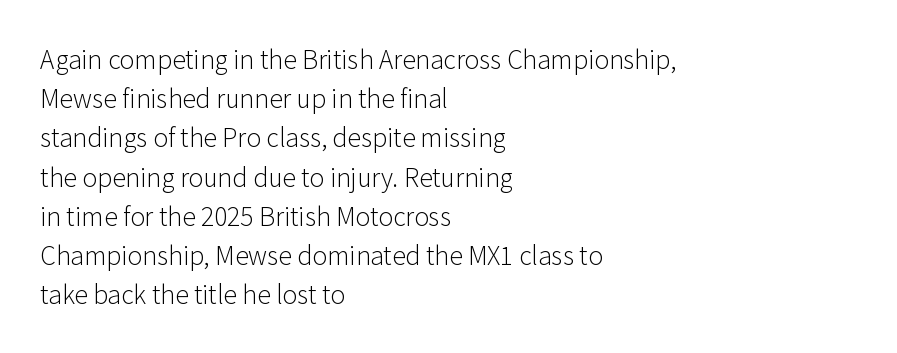
Is this a heavy cut? Hardly; it is regular or lighter. In CSS terms this would be text-align: left. Words appear dense and cohesive because spacing is normal. The gap between lines stays unmarked. Reading down the column, the eye jumps a familiar distance to each next line. This is roman type, the default non-slanted kind.
